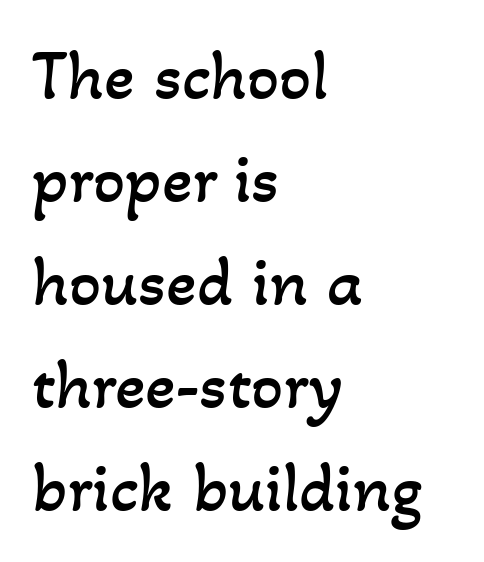
Q: Is the text bold? A: No.
Q: Is the text underlined? A: No.
Q: How is the paragraph aligned? A: Left-aligned.
Q: Is the spacing between letters normal or unusually wide? A: Normal.
Q: Is the spacing between lines tight, normal or loose? A: Normal.
Q: Width (condensed, normal, or wide)? A: Normal.
Q: Stroke contrast? A: Low.
Q: x-height? A: Small.
Q: Monospaced? A: No.
